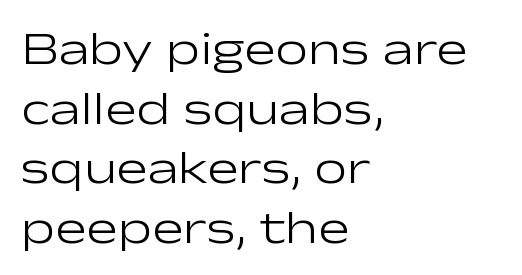
A typesetter would mark this as roman, not italic. Weight: not bold — regular or lighter. The glyphs are unaccompanied by any horizontal stroke below them. Vertically, the passage feels balanced, rows spaced as you'd expect.
